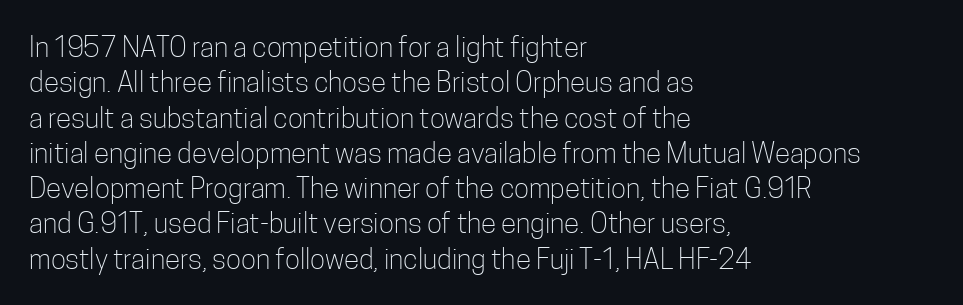
Q: Is the text bold? A: No.
Q: Is the text italic (slanted)? A: No, it is upright.
Q: Is the typeface a serif or a sans-serif typeface? A: Sans-serif.
Q: Is the text underlined? A: No.
Q: How is the paragraph aligned? A: Left-aligned.
Q: Is the spacing between letters normal or unusually wide? A: Normal.
Q: Is the spacing between lines tight, normal or loose? A: Normal.
Q: Width (condensed, normal, or wide)? A: Condensed.
Q: Stroke contrast? A: Low.
Q: x-height? A: Medium.
Q: Monospaced? A: No.
